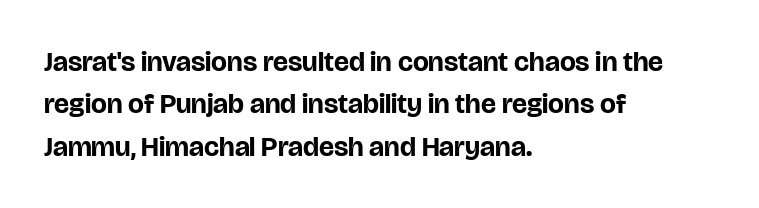
{"serif": "no", "italic": "no", "bold": "yes", "weight": "bold", "width": "normal", "stroke_contrast": "low", "x_height": "large", "monospaced": "no", "underline": "no", "align": "left", "line_spacing": "normal", "line_spacing_ratio": 1.51, "letter_spacing": "normal", "letter_spacing_em": 0.0, "glyph_px": 28}
